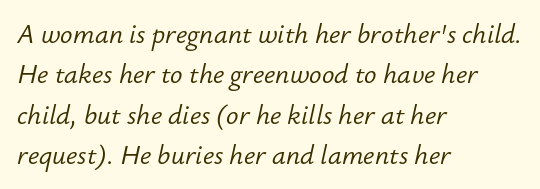
Q: Is the text bold? A: No.
Q: Is the text italic (slanted)? A: Yes, it leans right by about 12 degrees.
Q: Is the text underlined? A: No.
Q: How is the paragraph aligned? A: Left-aligned.
Q: Is the spacing between letters normal or unusually wide? A: Normal.
Q: Is the spacing between lines tight, normal or loose? A: Normal.
